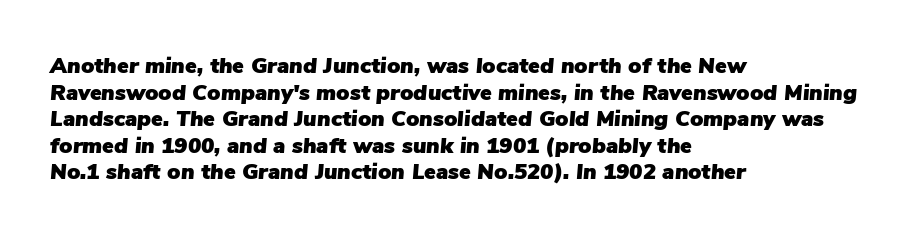
Q: Is the text italic (slanted)? A: Yes, it leans right by about 5 degrees.
Q: Is the text underlined? A: No.
Q: How is the paragraph aligned? A: Left-aligned.
Q: Is the spacing between letters normal or unusually wide? A: Normal.
